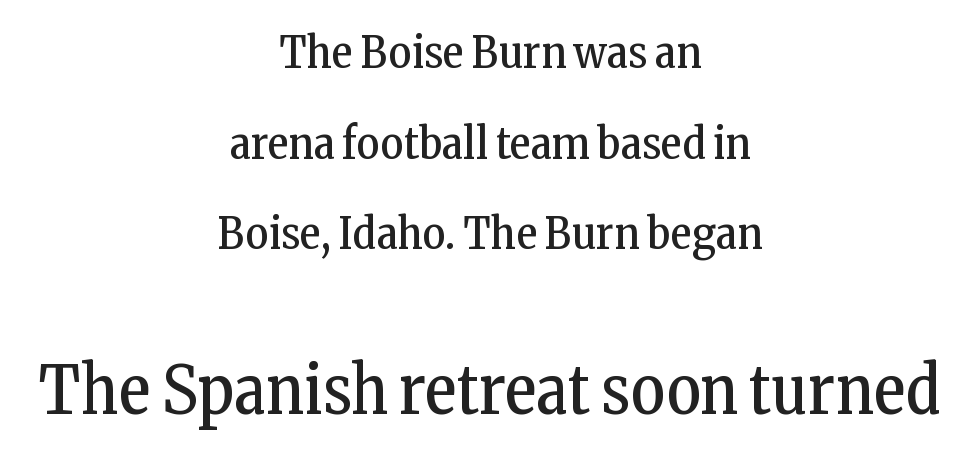
The image shows 66 px regular-weight, condensed serif type, upright; set centered, loose line spacing (2.06x), normal letter spacing, not underlined; the second (bottom) block is 1.5x larger; low stroke contrast and a medium x-height.
